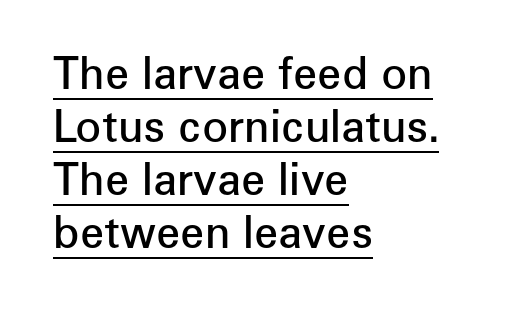
{"serif": "no", "italic": "no", "bold": "semi", "weight": "semibold", "width": "normal", "stroke_contrast": "low", "x_height": "medium", "monospaced": "no", "underline": "yes", "align": "left", "line_spacing_ratio": 1.23, "letter_spacing": "normal", "letter_spacing_em": 0.0, "glyph_px": 43}
